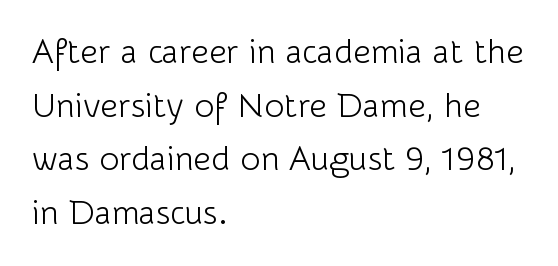
{"serif": "no", "italic": "no", "bold": "no", "weight": "light", "width": "normal", "stroke_contrast": "low", "x_height": "medium", "monospaced": "no", "underline": "no", "align": "left", "line_spacing": "normal", "line_spacing_ratio": 1.58, "letter_spacing": "normal", "letter_spacing_em": 0.0, "glyph_px": 34}
